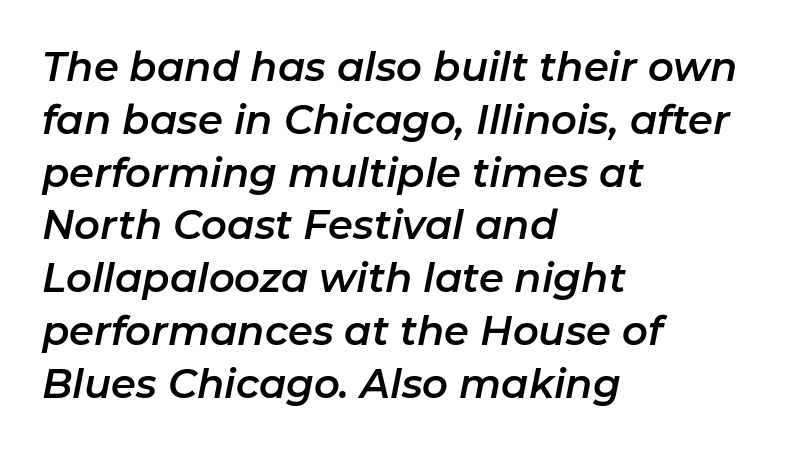
{"italic": "yes", "lean": "right", "slant_degrees": 11, "width": "normal", "stroke_contrast": "low", "x_height": "medium", "monospaced": "no", "underline": "no", "align": "left", "line_spacing": "normal", "line_spacing_ratio": 1.32, "letter_spacing": "normal", "letter_spacing_em": 0.0, "glyph_px": 40}
